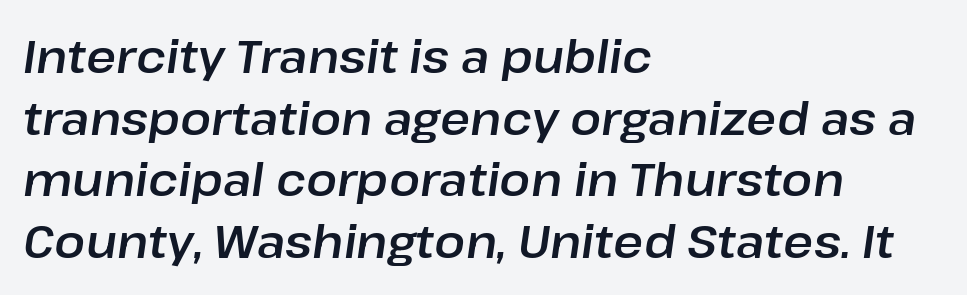
Q: Is the text italic (slanted)? A: Yes, it leans right by about 8 degrees.
Q: Is the text underlined? A: No.
Q: How is the paragraph aligned? A: Left-aligned.
Q: Is the spacing between letters normal or unusually wide? A: Normal.
Q: Is the spacing between lines tight, normal or loose? A: Normal.
Q: Width (condensed, normal, or wide)? A: Normal.
Q: Stroke contrast? A: Low.
Q: x-height? A: Medium.
Q: Monospaced? A: No.
